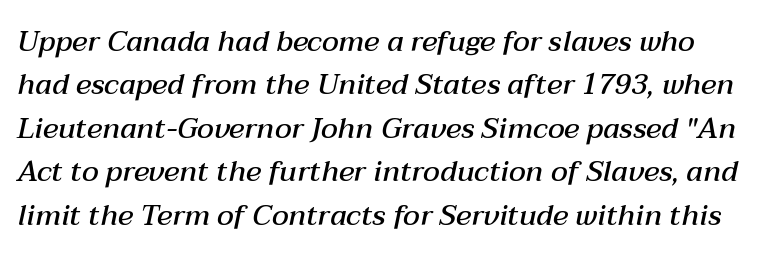
{"italic": "yes", "lean": "right", "slant_degrees": 12, "bold": "semi", "weight": "semibold", "width": "normal", "stroke_contrast": "medium", "x_height": "medium", "monospaced": "no", "underline": "no", "line_spacing": "normal", "line_spacing_ratio": 1.5, "letter_spacing": "normal", "letter_spacing_em": 0.0, "glyph_px": 29}
